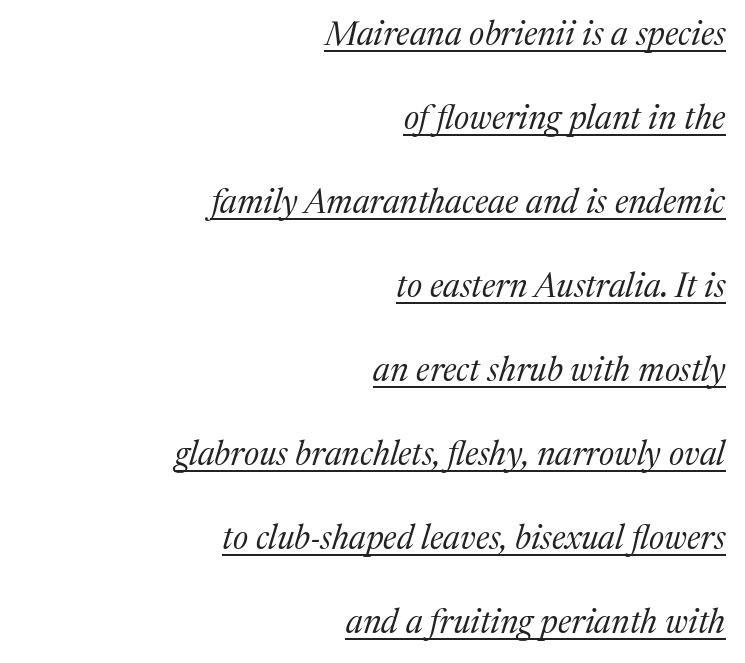
The image shows 34 px regular-weight serif type, italic (leaning right); set right-aligned, loose line spacing (2.47x), normal letter spacing, underlined; medium stroke contrast and a medium x-height.
